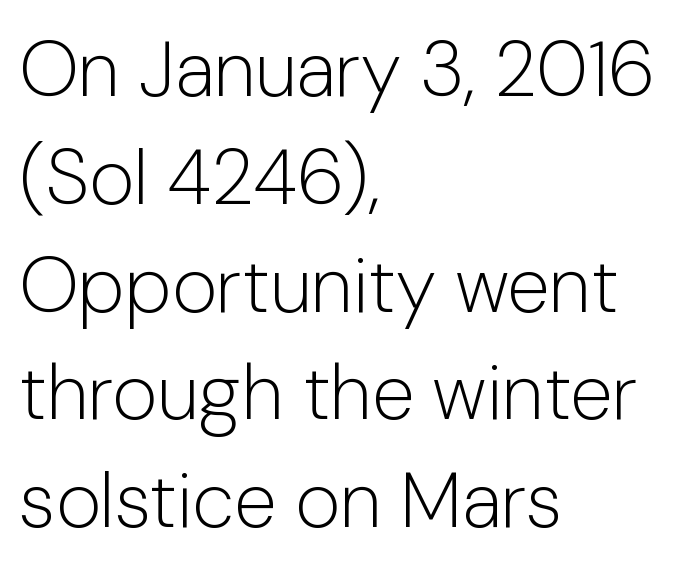
The passage is arranged the way most books set body copy — flush left. This is sans-serif lettering, the kind often seen on screens and signage. Designer's note — italics off, roman on. Lines of text with bare space underneath. The face used here is proportionally spaced, like ordinary book or web type.
